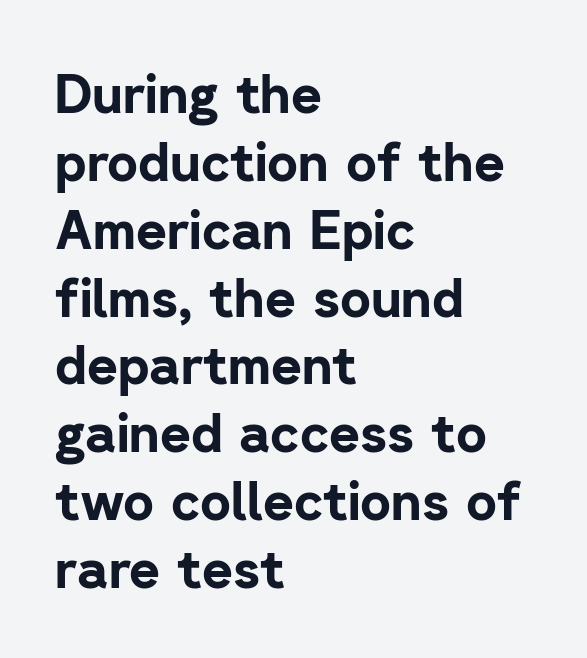
Alignment: flush left. The passage shown is not underscored anywhere. This is the regular roman posture of the typeface. Look at the stroke-to-counter ratio: heavy, a bold.
